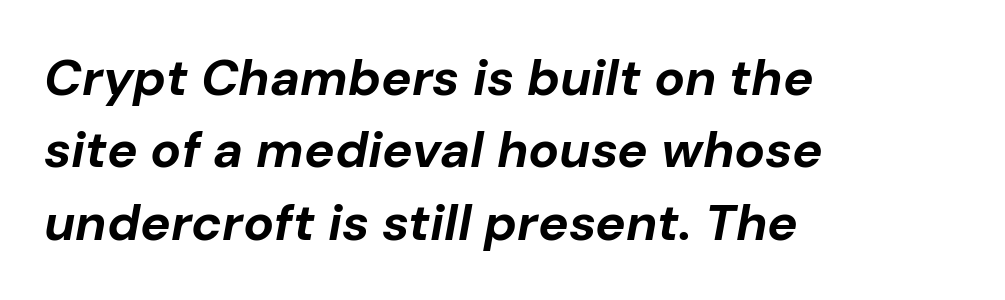
Q: Is the text bold? A: Yes.
Q: Is the text italic (slanted)? A: Yes, it leans right by about 10 degrees.
Q: Is the text underlined? A: No.
Q: How is the paragraph aligned? A: Left-aligned.
Q: Is the spacing between letters normal or unusually wide? A: Normal.
Q: Is the spacing between lines tight, normal or loose? A: Normal.
Q: Width (condensed, normal, or wide)? A: Normal.
Q: Stroke contrast? A: Low.
Q: x-height? A: Medium.
Q: Monospaced? A: No.
